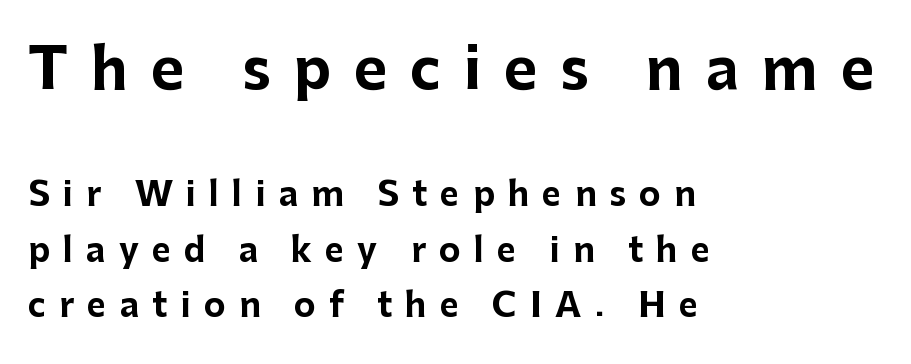
Posture: straight, roman, zero tilt. The passage shown is emphatically bold. These lines are rendered in a variable-pitch font. Rule under the text: the space is simply empty.
